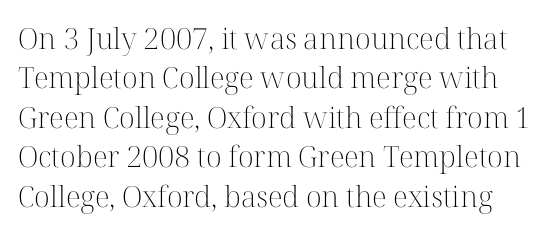
The image shows 29 px light serif type, upright; set normal line spacing (1.36x), normal letter spacing, not underlined; high stroke contrast and a medium x-height.
